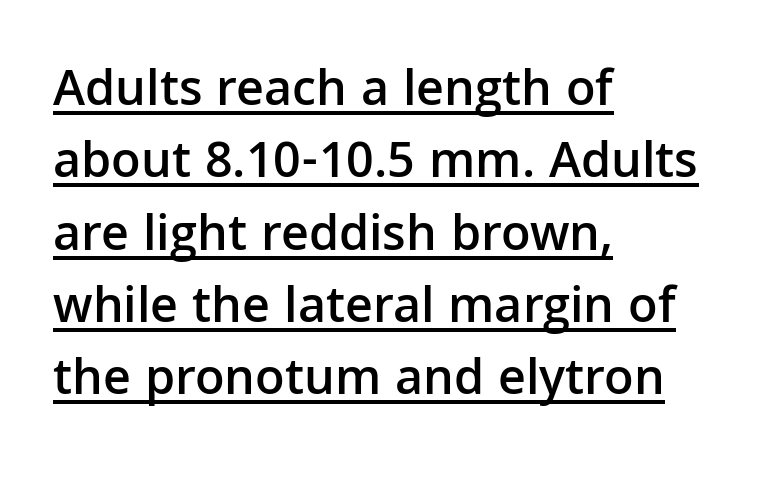
The rendering uses natural spacing where letterforms have individual widths. The rendered words wear a rule along their underside. Students, this is semibold: more ink than regular, less than bold. Vertical strokes here are truly vertical. No feet cap the strokes, marking this as sans-serif type.
